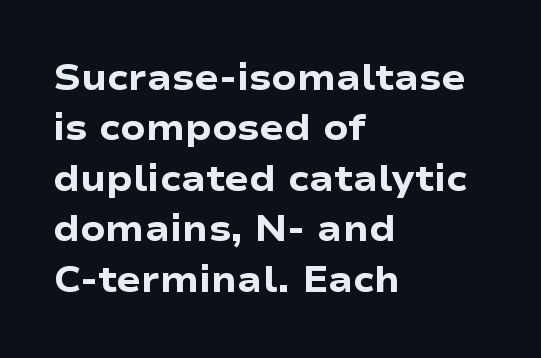
The image shows 36 px heavy, wide sans-serif type, upright; set left-aligned, normal line spacing (1.4x), normal letter spacing, not underlined; low stroke contrast and a medium x-height.
